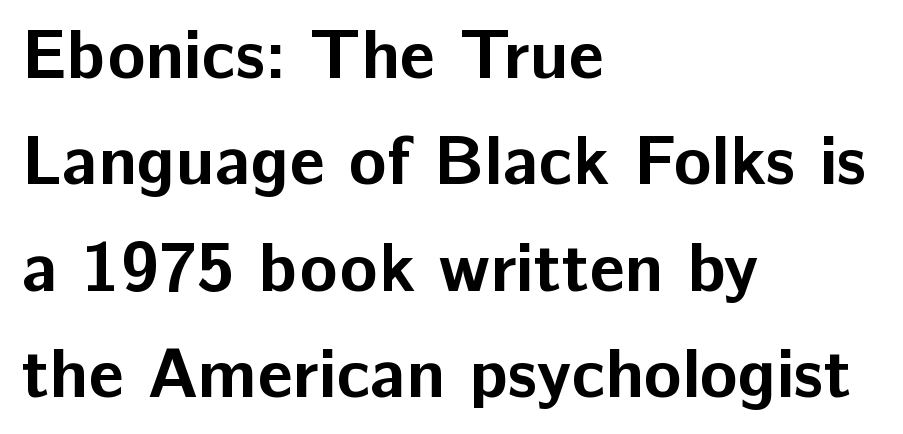
Q: Is the text bold? A: Yes.
Q: Is the text italic (slanted)? A: No, it is upright.
Q: Is the typeface a serif or a sans-serif typeface? A: Sans-serif.
Q: Is the text underlined? A: No.
Q: How is the paragraph aligned? A: Left-aligned.
Q: Is the spacing between letters normal or unusually wide? A: Normal.
Q: Is the spacing between lines tight, normal or loose? A: Normal.
Q: Width (condensed, normal, or wide)? A: Normal.
Q: Stroke contrast? A: Low.
Q: x-height? A: Medium.
Q: Monospaced? A: No.
